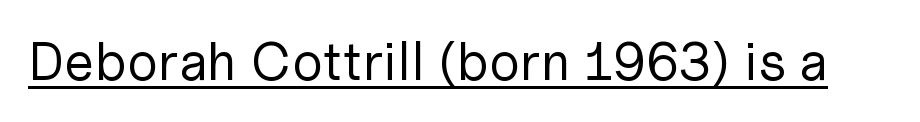
The image shows 54 px regular-weight sans-serif type, upright; set normal letter spacing, underlined; low stroke contrast and a medium x-height.
